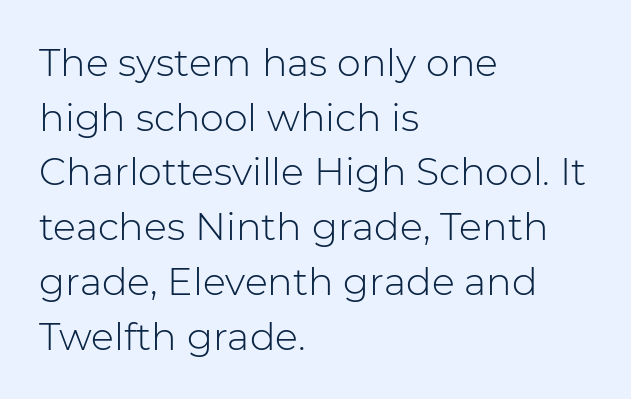
The image shows 38 px light sans-serif type, upright; set left-aligned, normal line spacing (1.44x), normal letter spacing, not underlined; low stroke contrast and a medium x-height.
